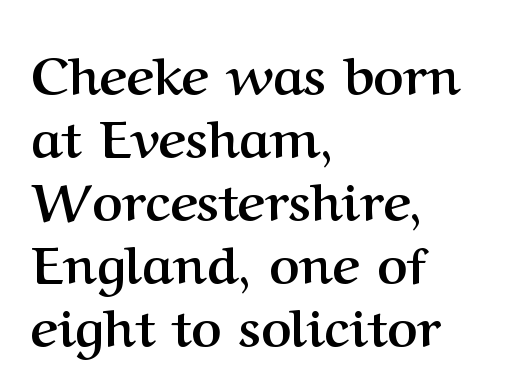
The image shows 52 px semibold serif type, upright; set left-aligned, line spacing 1.21x, normal letter spacing, not underlined; medium stroke contrast and a medium x-height.
